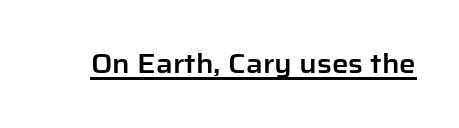
Posture: vertical. Is the letter spacing exaggerated? No — it looks like the ordinary default. These characters rest on top of a visible drawn line.
